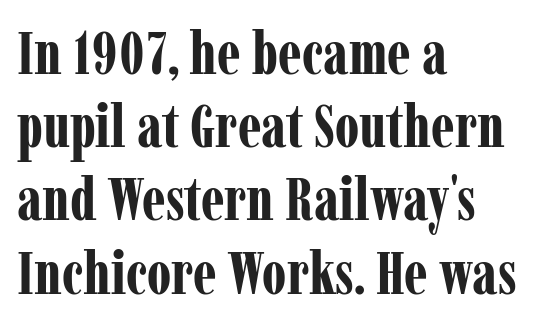
Q: Is the text bold? A: Yes.
Q: Is the text italic (slanted)? A: No, it is upright.
Q: Is the typeface a serif or a sans-serif typeface? A: Serif.
Q: Is the text underlined? A: No.
Q: How is the paragraph aligned? A: Left-aligned.
Q: Is the spacing between letters normal or unusually wide? A: Normal.
Q: Width (condensed, normal, or wide)? A: Condensed.
Q: Stroke contrast? A: Low.
Q: x-height? A: Medium.
Q: Monospaced? A: No.
